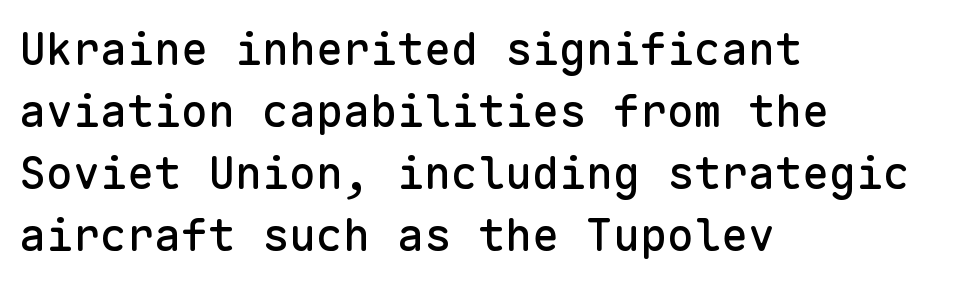
{"serif": "no", "italic": "no", "width": "normal", "stroke_contrast": "low", "x_height": "medium", "monospaced": "yes", "underline": "no", "align": "left", "line_spacing": "normal", "line_spacing_ratio": 1.38, "letter_spacing": "normal", "letter_spacing_em": 0.0, "glyph_px": 45}
